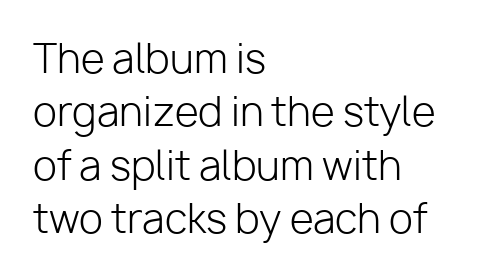
In CSS terms this would be text-align: left. The space directly below the letters is spotless. The characters are drawn with everyday or finer stroke widths. Are there feet on the stems? There aren't — it's a sans. Nothing unusual about the tracking: characters are spaced as the font intends. This block has exactly the height ordinary leading produces.
